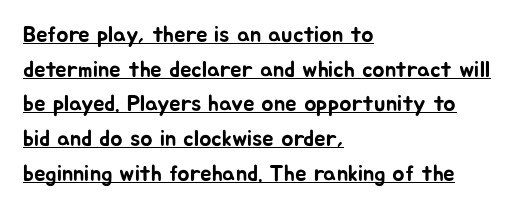
The image shows 23 px text type, upright; set left-aligned, normal line spacing (1.51x), normal letter spacing, underlined.
